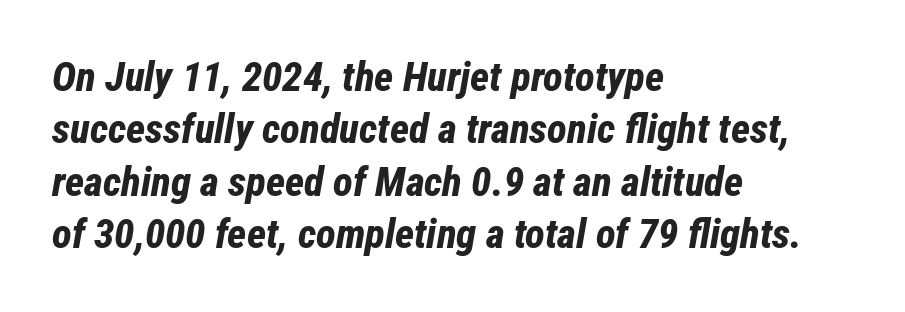
The image shows 41 px bold, condensed type, italic (leaning right); set left-aligned, normal line spacing (1.28x), normal letter spacing, not underlined; low stroke contrast and a medium x-height.
